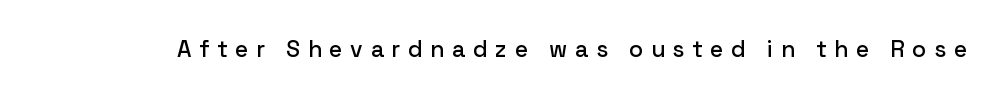
Q: Is the text italic (slanted)? A: No, it is upright.
Q: Is the text underlined? A: No.
Q: Is the spacing between letters normal or unusually wide? A: Unusually wide.
